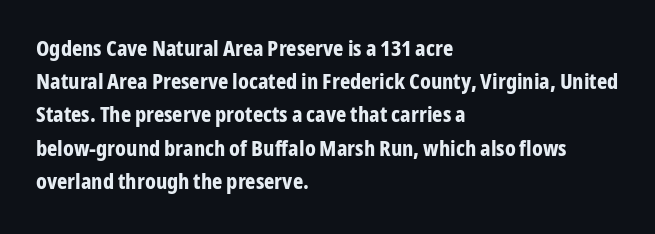
The image shows 22 px bold type, upright; set left-aligned, normal line spacing (1.51x), normal letter spacing, not underlined.
